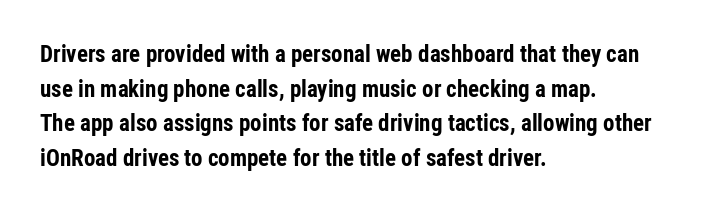
Every stem runs plumb, perpendicular to the baseline. The typesetting leans heavy: a genuine bold. Anything drawn beneath the words? Only blank space. The paragraph shown leans on its left margin. In terms of letterspacing, this is plain default setting. The space between consecutive lines is moderate.
